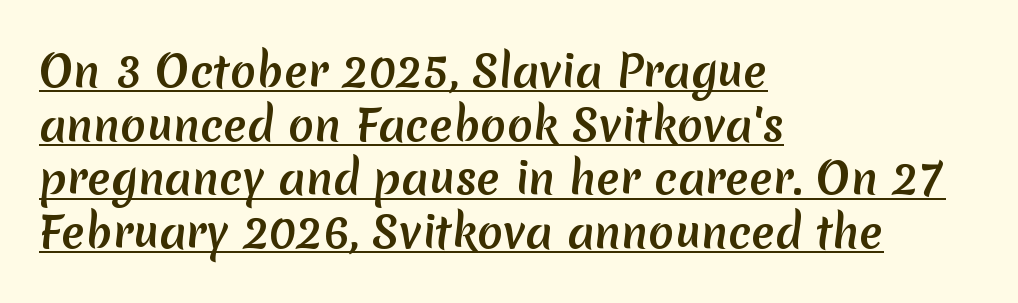
The image shows 43 px sans-serif type; set left-aligned, normal line spacing (1.25x), normal letter spacing, underlined; medium stroke contrast and a medium x-height.
